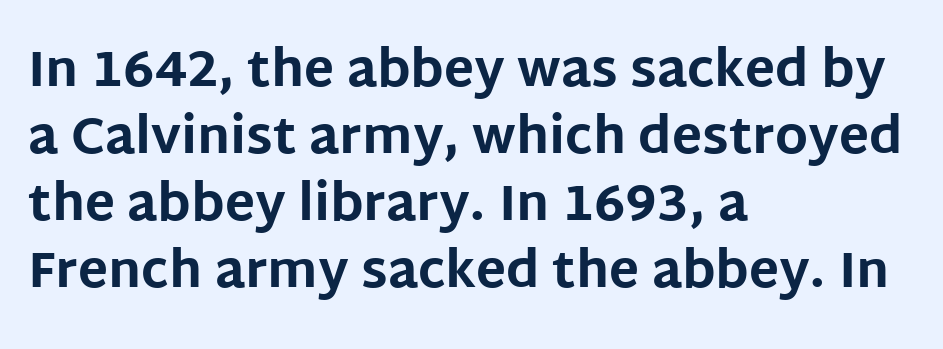
The leading is moderate, giving the passage an even texture. Nothing sits at the stroke ends, so this counts as sans-serif. These lines keep a tight, regular rhythm from letter to letter. The string is rendered with underlining switched off. The rendering uses natural spacing where letterforms have individual widths.
